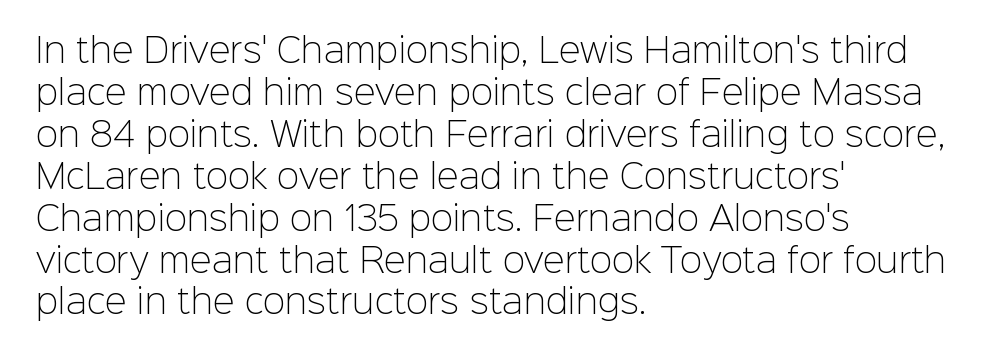
Q: Is the text bold? A: No.
Q: Is the text italic (slanted)? A: No, it is upright.
Q: Is the typeface a serif or a sans-serif typeface? A: Sans-serif.
Q: Is the text underlined? A: No.
Q: How is the paragraph aligned? A: Left-aligned.
Q: Is the spacing between letters normal or unusually wide? A: Normal.
Q: Is the spacing between lines tight, normal or loose? A: Normal.
Q: Width (condensed, normal, or wide)? A: Normal.
Q: Stroke contrast? A: Low.
Q: x-height? A: Medium.
Q: Monospaced? A: No.
